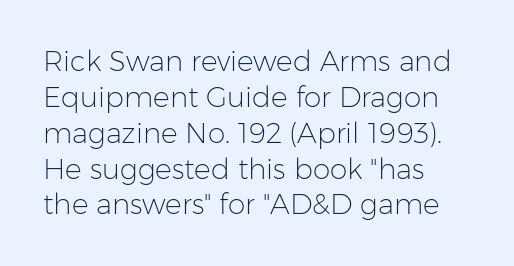
A sans-serif font was chosen for this passage. Underline: absent. Think of a printed novel: that variable character pitch is what you see here. The typography opts for an upright posture over an oblique one. One glance says typical: line gaps are just what's usual. The typeface has the unassuming heft of standard copy or less.
